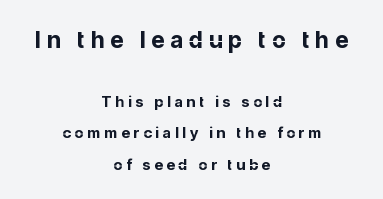
{"italic": "no", "bold": "yes", "underline": "no", "align": "center", "line_spacing": "loose", "line_spacing_ratio": 2.1, "letter_spacing": "wide", "letter_spacing_em": 0.26, "larger_block": "first", "size_ratio": 1.53, "glyph_px": 23}
